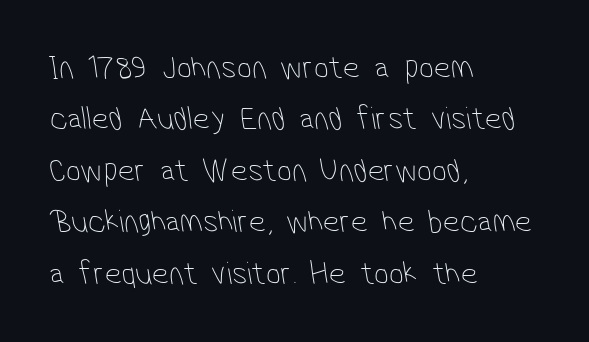
These glyphs show unthickened strokes, regular width or finer. The foot of each line stays bare and open. You could not count columns in this text — the font is proportionally spaced. Does the leading feel generous? No, just average. Inter-character spacing is left at the font's built-in metrics.
